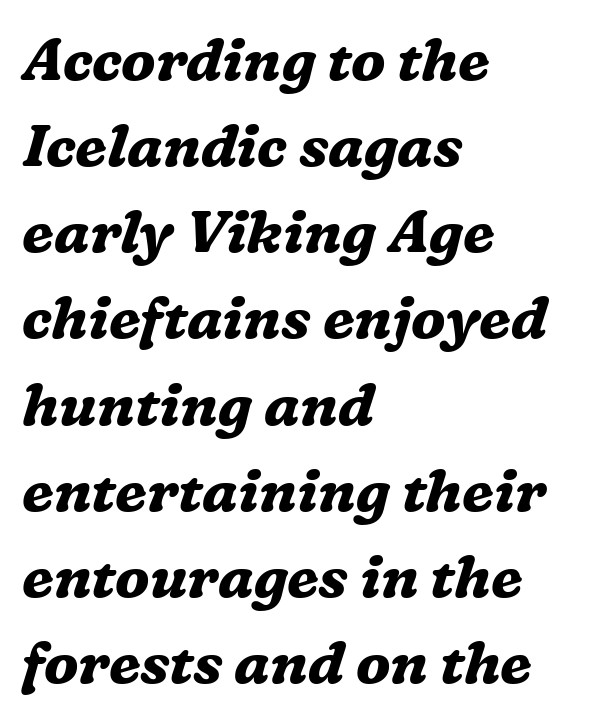
Q: Is the text bold? A: Yes.
Q: Is the text italic (slanted)? A: Yes, it leans right by about 16 degrees.
Q: Is the typeface a serif or a sans-serif typeface? A: Serif.
Q: Is the text underlined? A: No.
Q: How is the paragraph aligned? A: Left-aligned.
Q: Is the spacing between letters normal or unusually wide? A: Normal.
Q: Is the spacing between lines tight, normal or loose? A: Normal.
Q: Width (condensed, normal, or wide)? A: Normal.
Q: Stroke contrast? A: Medium.
Q: x-height? A: Medium.
Q: Monospaced? A: No.
